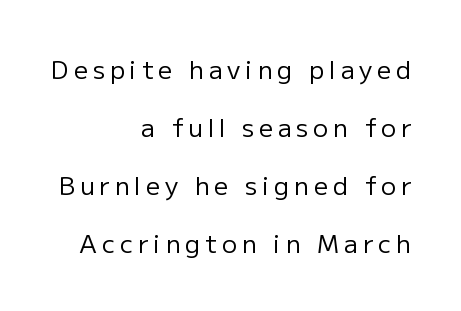
{"italic": "no", "bold": "no", "underline": "no", "align": "right", "line_spacing": "loose", "line_spacing_ratio": 2.32, "glyph_px": 25}
